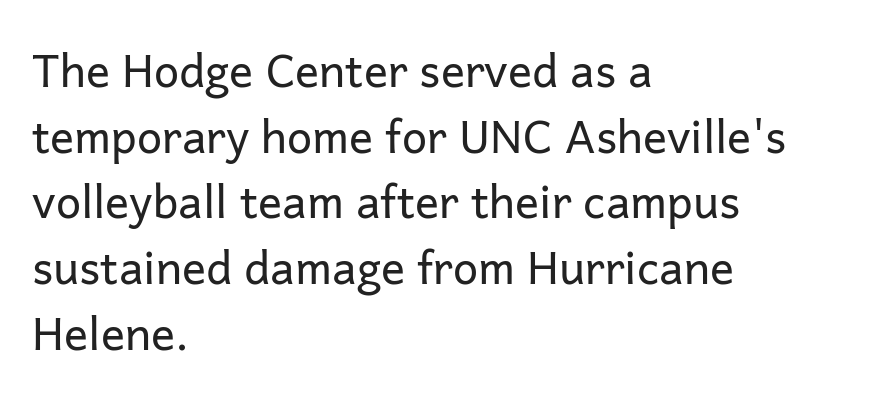
{"serif": "no", "italic": "no", "bold": "no", "weight": "regular", "width": "normal", "stroke_contrast": "low", "x_height": "medium", "monospaced": "no", "underline": "no", "align": "left", "line_spacing": "normal", "line_spacing_ratio": 1.46, "letter_spacing": "normal", "letter_spacing_em": 0.0, "glyph_px": 45}
